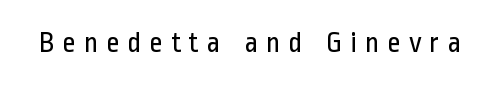
Q: Is the text bold? A: No.
Q: Is the text italic (slanted)? A: No, it is upright.
Q: Is the typeface a serif or a sans-serif typeface? A: Sans-serif.
Q: Is the text underlined? A: No.
Q: Is the spacing between letters normal or unusually wide? A: Unusually wide.
Q: Width (condensed, normal, or wide)? A: Condensed.
Q: Stroke contrast? A: Low.
Q: x-height? A: Medium.
Q: Monospaced? A: No.
